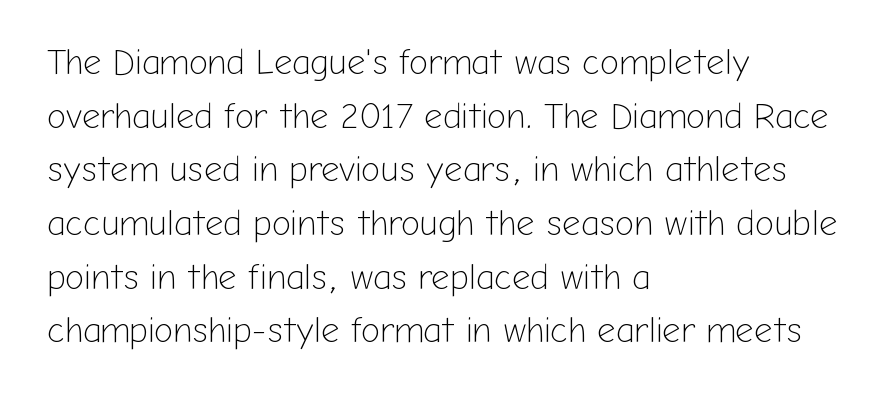
The image shows 36 px light sans-serif type, upright; set left-aligned, normal line spacing (1.49x), normal letter spacing, not underlined; low stroke contrast and a medium x-height.
